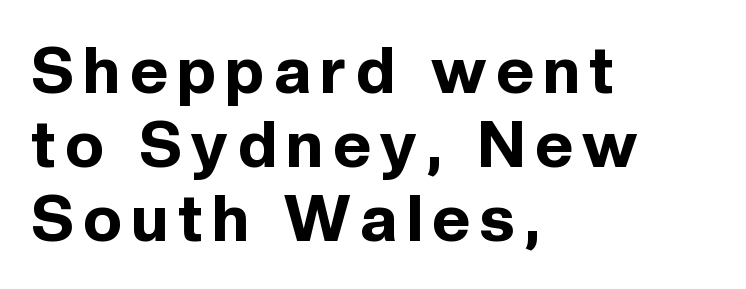
Regarding leading, the lines here are crowded together. The zone under the glyphs is completely vacant. Heavy, bold letterforms. A student would call this left alignment; a typographer would say flush left, rag right. Italic? Not at all — the glyphs are vertical. This sample uses a sans-serif face.
